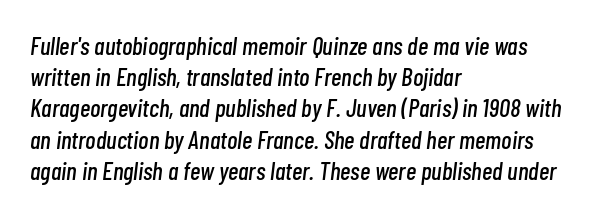
Compared with a centered layout, this one pins lines to the left instead. How are the letters spaced? Ordinarily, with no added tracking. Designer's note — italics engaged. The string is rendered with underlining switched off.
